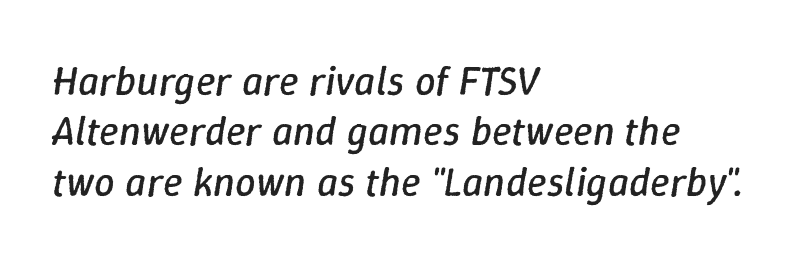
{"italic": "yes", "lean": "right", "slant_degrees": 9, "bold": "no", "weight": "regular", "width": "normal", "stroke_contrast": "low", "x_height": "medium", "monospaced": "no", "underline": "no", "align": "left", "line_spacing_ratio": 1.23, "letter_spacing": "normal", "letter_spacing_em": 0.0, "glyph_px": 41}
